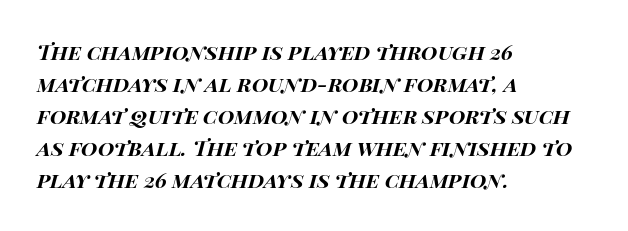
Italic? Definitely — the glyphs are oblique. The gap between lines stays unmarked. The lines are quadded left. A typesetter would call this zero additional tracking. Each new line begins a customary step beneath the previous one.
